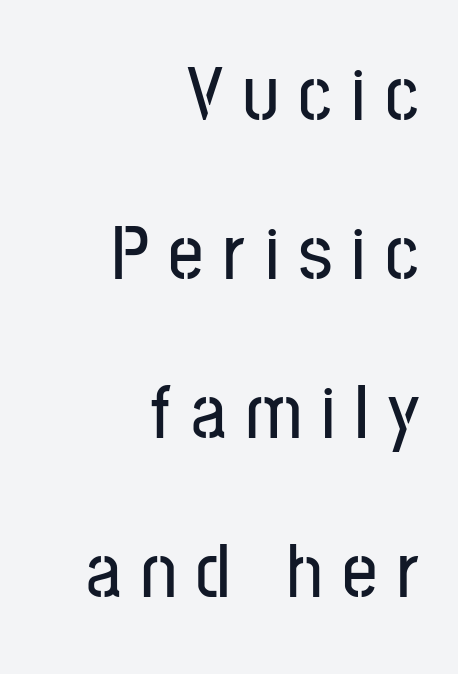
This is the regular roman posture of the typeface. The letterforms stand isolated, each surrounded by extra space. Check under the words: just untouched page. The letters advance in unequal steps, a hallmark of proportional type.
